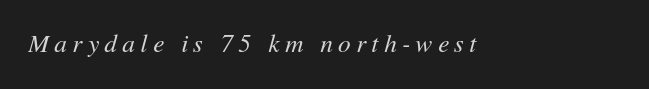
{"italic": "yes", "lean": "right", "slant_degrees": 11, "bold": "no", "underline": "no", "letter_spacing": "wide", "letter_spacing_em": 0.22, "glyph_px": 25}
